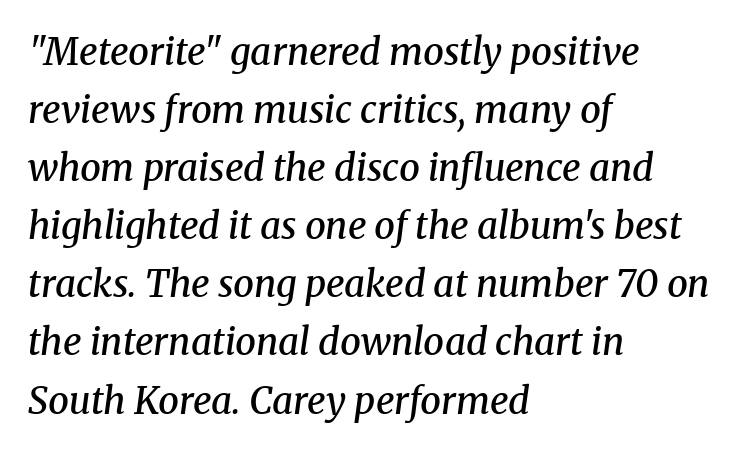
The image shows 37 px semibold serif type, italic (leaning right); set left-aligned, normal line spacing (1.57x), normal letter spacing, not underlined; medium stroke contrast and a medium x-height.
